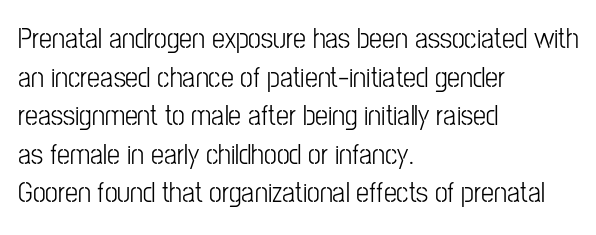
Does extra space separate the letters? No, they use regular spacing. Check where the strokes stop: nothing finishes them off — pure sans. Posture: upright roman. Baseline-to-baseline distance is the conventional proportion of letter height.
